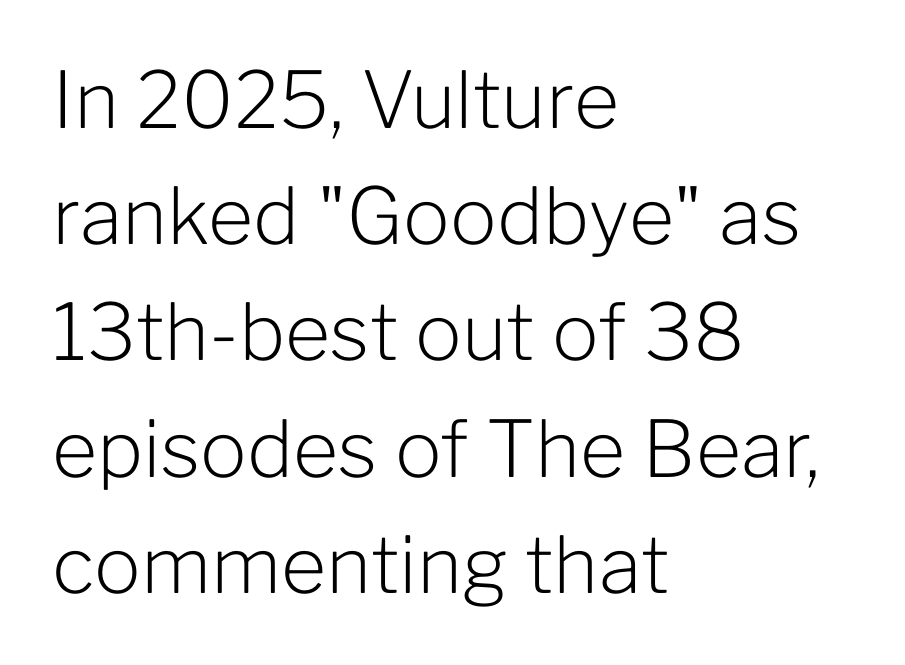
Is the block centered? No — it sits flush against the left margin. Nobody drew a line under any word here. The gaps between neighbouring characters are ordinary and unremarkable. This sample uses a sans-serif face. No heavy texture on the line: the type isn't bold.
